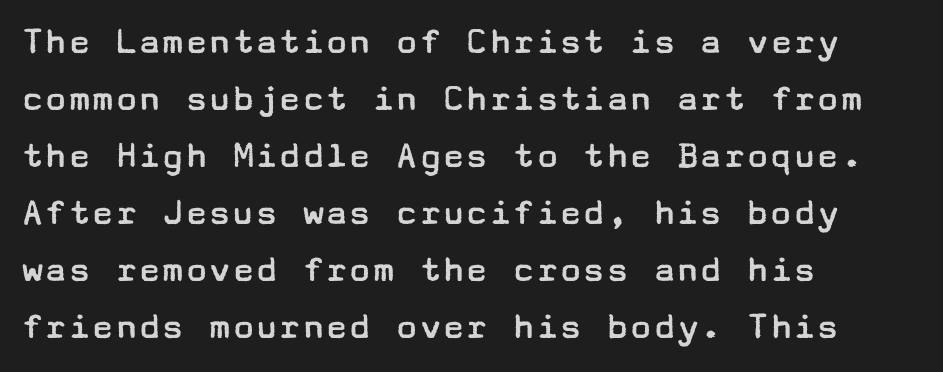
Q: Is the text bold? A: No.
Q: Is the text italic (slanted)? A: No, it is upright.
Q: Is the typeface a serif or a sans-serif typeface? A: Sans-serif.
Q: Is the text underlined? A: No.
Q: How is the paragraph aligned? A: Left-aligned.
Q: Is the spacing between letters normal or unusually wide? A: Normal.
Q: Is the spacing between lines tight, normal or loose? A: Normal.
Q: Width (condensed, normal, or wide)? A: Wide.
Q: Stroke contrast? A: Low.
Q: x-height? A: Medium.
